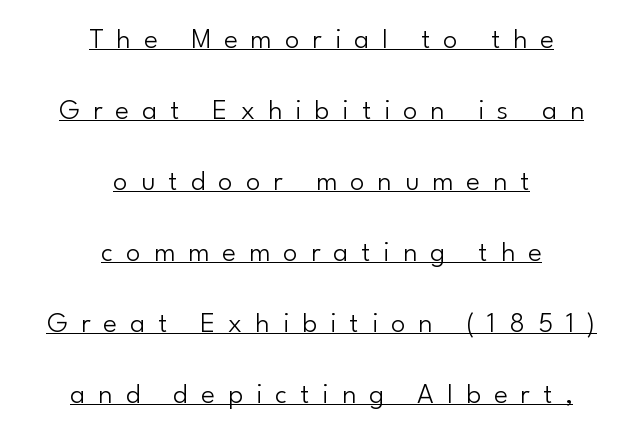
{"serif": "no", "italic": "no", "bold": "no", "weight": "light", "width": "normal", "stroke_contrast": "low", "x_height": "small", "monospaced": "no", "underline": "yes", "align": "center", "line_spacing": "loose", "line_spacing_ratio": 2.45, "letter_spacing": "wide", "letter_spacing_em": 0.45, "glyph_px": 29}
